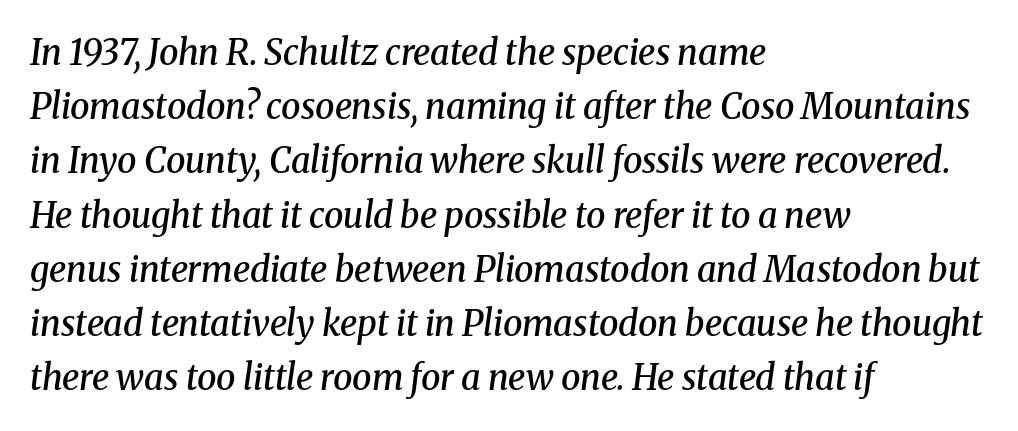
The image shows 35 px semibold serif type, italic (leaning right); set left-aligned, normal line spacing (1.55x), normal letter spacing, not underlined; medium stroke contrast and a medium x-height.
